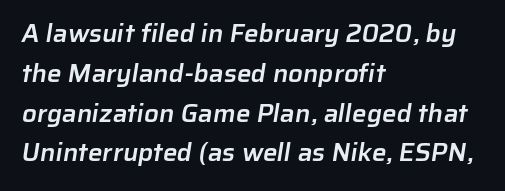
The image shows 26 px text type; set left-aligned, normal line spacing (1.53x), normal letter spacing, not underlined.
